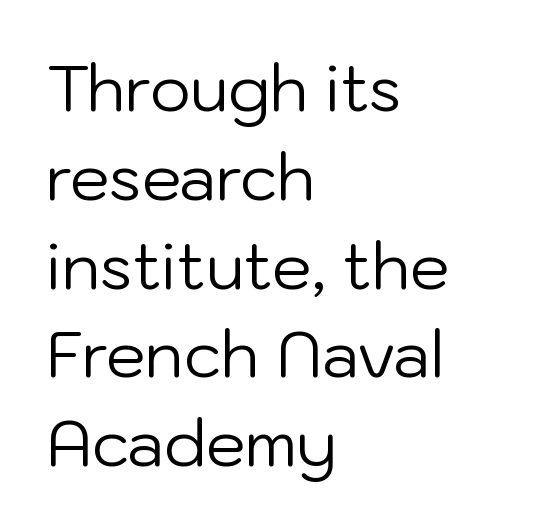
This is roman type, the default non-slanted kind. The passage shown stacks its lines at a standard gap. A typesetter would call this proportional, since set widths differ per character. The passage shown is typeset with a sans-serif family. Spacing between characters is what you'd get straight out of the box. Honestly, there is no underline to notice here at all.
